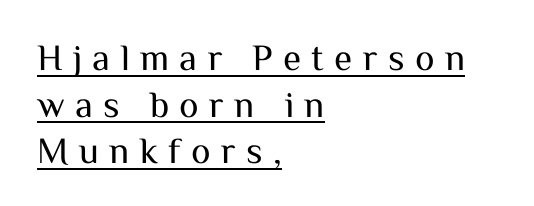
The image shows 37 px regular-weight sans-serif type, upright; set left-aligned, normal line spacing (1.26x), unusually wide letter spacing (+0.28 em), underlined; medium stroke contrast and a medium x-height.
